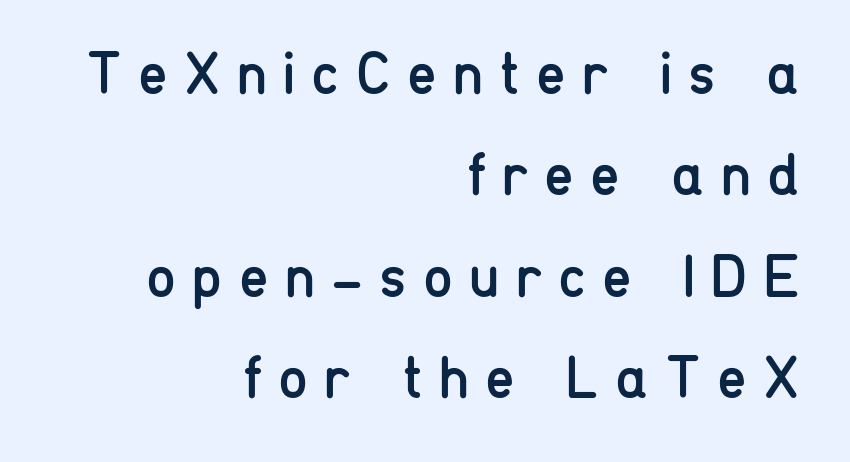
{"serif": "no", "italic": "no", "bold": "no", "weight": "regular", "width": "condensed", "stroke_contrast": "low", "x_height": "medium", "monospaced": "no", "underline": "no", "align": "right", "line_spacing": "normal", "line_spacing_ratio": 1.69, "letter_spacing": "wide", "letter_spacing_em": 0.27, "glyph_px": 60}
